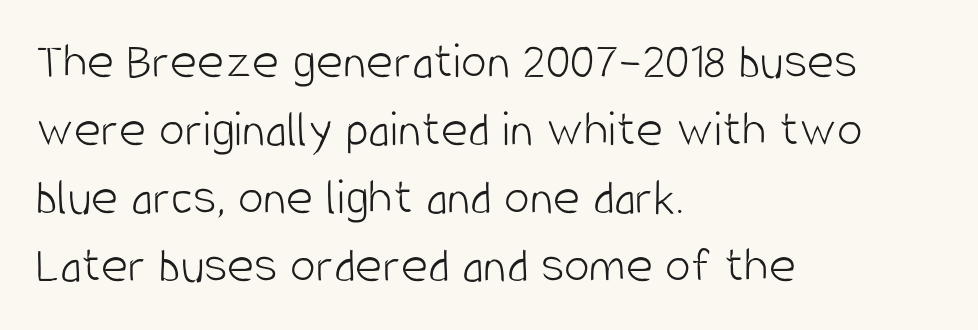
Q: Is the text bold? A: No.
Q: Is the text italic (slanted)? A: No, it is upright.
Q: Is the typeface a serif or a sans-serif typeface? A: Sans-serif.
Q: Is the text underlined? A: No.
Q: How is the paragraph aligned? A: Left-aligned.
Q: Is the spacing between letters normal or unusually wide? A: Normal.
Q: Is the spacing between lines tight, normal or loose? A: Normal.
Q: Width (condensed, normal, or wide)? A: Condensed.
Q: Stroke contrast? A: Low.
Q: x-height? A: Large.
Q: Monospaced? A: No.
